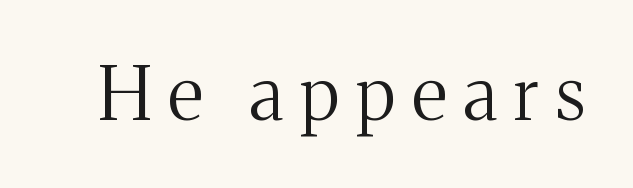
Q: Is the text bold? A: No.
Q: Is the text italic (slanted)? A: No, it is upright.
Q: Is the typeface a serif or a sans-serif typeface? A: Serif.
Q: Is the text underlined? A: No.
Q: Is the spacing between letters normal or unusually wide? A: Unusually wide.
Q: Width (condensed, normal, or wide)? A: Normal.
Q: Stroke contrast? A: Medium.
Q: x-height? A: Medium.
Q: Monospaced? A: No.
